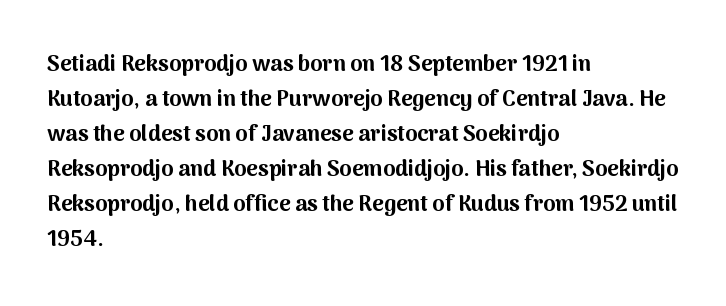
{"italic": "no", "bold": "yes", "underline": "no", "align": "left", "line_spacing": "normal", "line_spacing_ratio": 1.59, "letter_spacing": "normal", "letter_spacing_em": 0.0, "glyph_px": 22}
